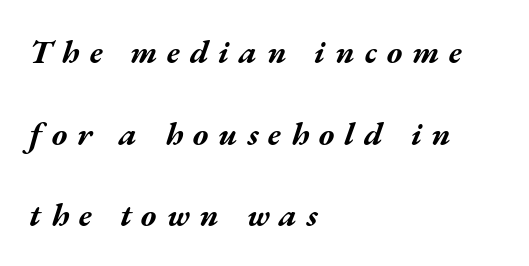
{"italic": "yes", "lean": "right", "slant_degrees": 17, "bold": "yes", "weight": "bold", "width": "wide", "stroke_contrast": "medium", "x_height": "medium", "monospaced": "no", "underline": "no", "align": "left", "line_spacing": "loose", "line_spacing_ratio": 2.47, "letter_spacing": "wide", "letter_spacing_em": 0.3, "glyph_px": 33}
